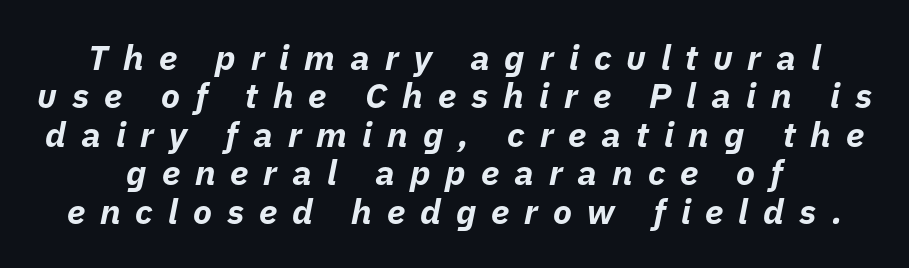
{"italic": "yes", "lean": "right", "slant_degrees": 11, "bold": "yes", "weight": "bold", "width": "normal", "stroke_contrast": "low", "x_height": "medium", "monospaced": "no", "underline": "no", "line_spacing": "tight", "line_spacing_ratio": 1.1, "letter_spacing": "wide", "letter_spacing_em": 0.43, "glyph_px": 35}
